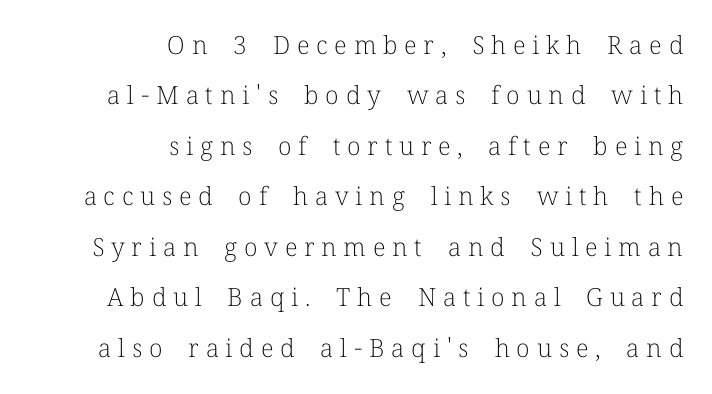
{"italic": "no", "bold": "no", "underline": "no", "align": "right", "line_spacing": "loose", "line_spacing_ratio": 2.02, "letter_spacing": "wide", "letter_spacing_em": 0.27, "glyph_px": 25}
